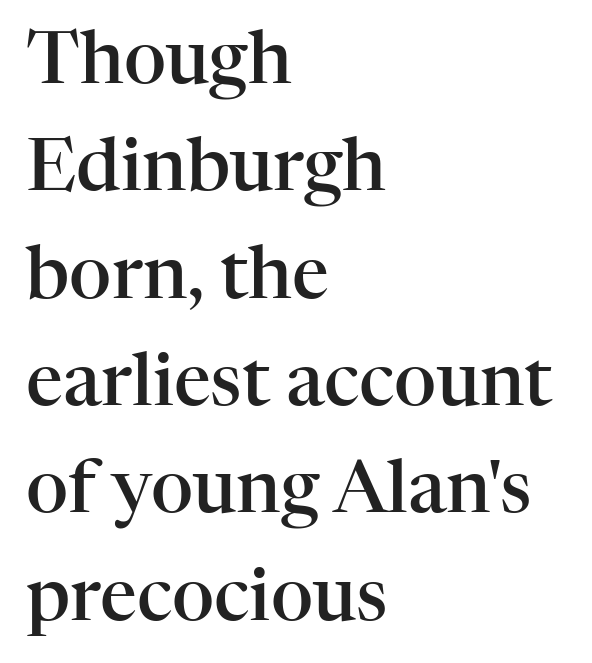
Q: Is the text bold? A: Semi-bold.
Q: Is the text italic (slanted)? A: No, it is upright.
Q: Is the typeface a serif or a sans-serif typeface? A: Serif.
Q: Is the text underlined? A: No.
Q: How is the paragraph aligned? A: Left-aligned.
Q: Is the spacing between letters normal or unusually wide? A: Normal.
Q: Is the spacing between lines tight, normal or loose? A: Normal.
Q: Width (condensed, normal, or wide)? A: Normal.
Q: Stroke contrast? A: High.
Q: x-height? A: Medium.
Q: Monospaced? A: No.
